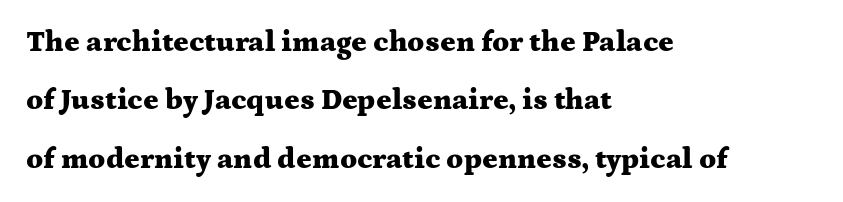
{"serif": "yes", "italic": "no", "bold": "yes", "weight": "heavy", "width": "wide", "stroke_contrast": "medium", "x_height": "medium", "monospaced": "no", "underline": "no", "align": "left", "line_spacing": "loose", "line_spacing_ratio": 2.01, "letter_spacing": "normal", "letter_spacing_em": 0.0, "glyph_px": 29}
